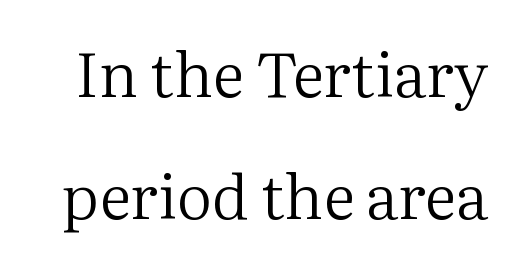
If you measured baseline to baseline, you'd find a long distance. Counters stay open thanks to moderate or lighter strokes. You could not count columns in this text — the font is proportionally spaced. Look at the bottom of the vertical strokes: they flare into serifs here.
